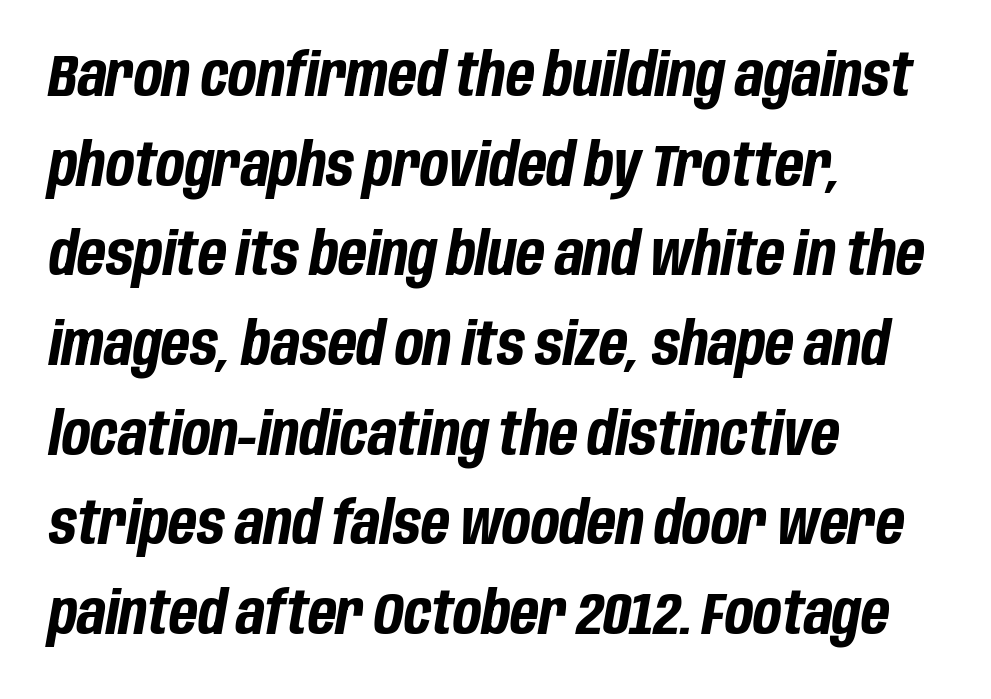
Heft: maximum for text — a bold. Here the designer chose a conventional face with non-uniform glyph widths. One-word summary of the alignment: left. The rendering keeps characters at their native spacing. Quick note: italic.
